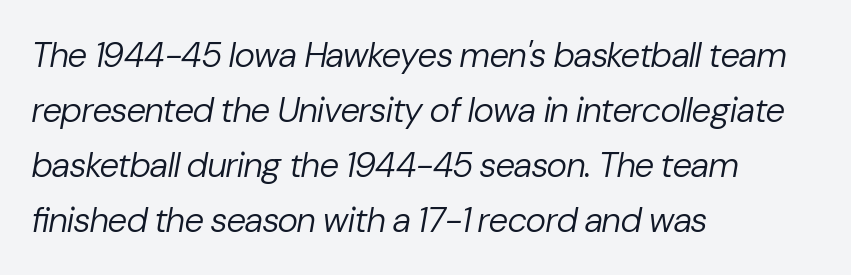
The image shows 35 px regular-weight type, italic (leaning right); set left-aligned, normal line spacing (1.57x), normal letter spacing, not underlined; low stroke contrast and a medium x-height.
